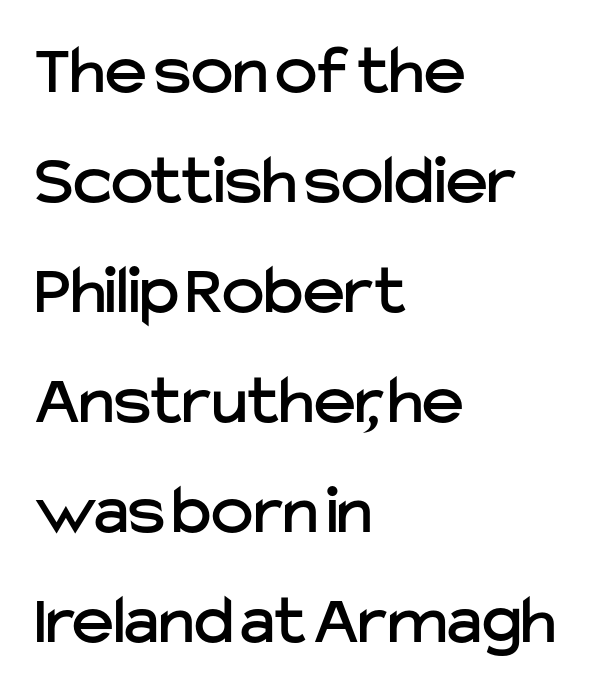
Spacing verdict: proportional, widths tailored to each character. Layout note: lines flush left. The line-height multiplier appears to be the usual default. The gaps between neighbouring characters are ordinary and unremarkable. The passage shown is not underscored anywhere. Typographically, this falls in the sans-serif category.
